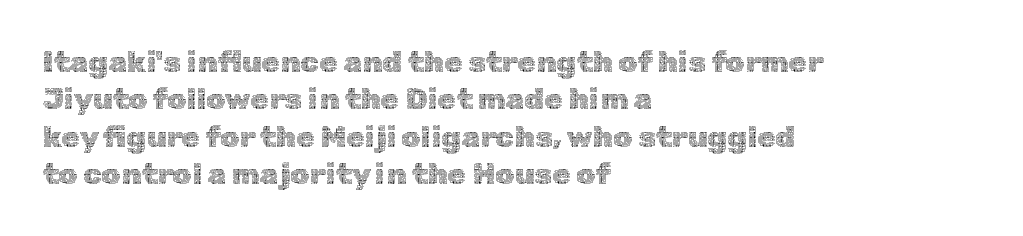
All the whitespace from short lines collects on the right. Ascenders rise straight up at ninety degrees. Character widths vary here, with narrow letters taking less room than wide ones. The letterforms sit shoulder to shoulder at normal distance.
